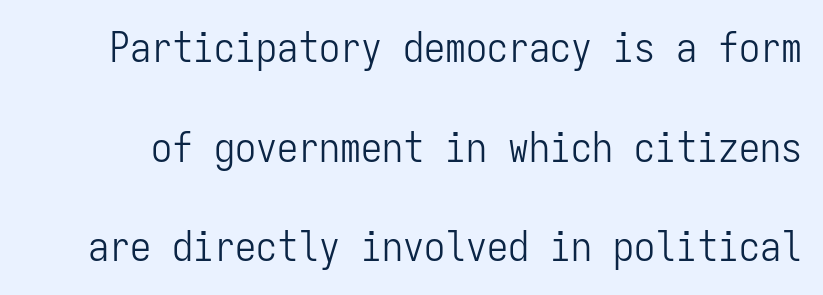
Bold? No — there's no thickening of the strokes. Nope, not italic — everything's standing straight. The horizontal fit of the characters is conventional and even. Letters rest on an invisible, unmarked baseline.
